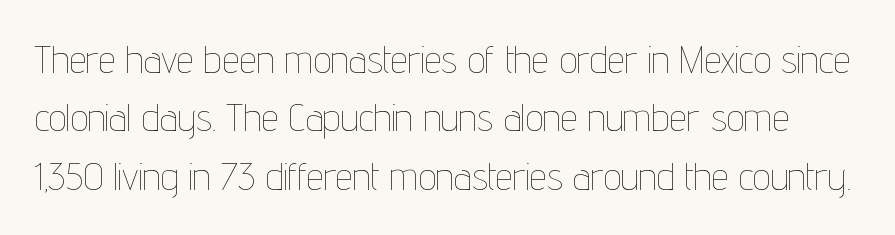
{"italic": "no", "bold": "no", "weight": "thin", "width": "condensed", "stroke_contrast": "low", "x_height": "medium", "monospaced": "no", "underline": "no", "line_spacing": "normal", "line_spacing_ratio": 1.5, "letter_spacing": "normal", "letter_spacing_em": 0.0, "glyph_px": 39}
